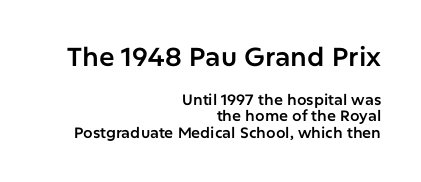
Horizontally, the lines are justified to the trailing edge only. This block would grow much taller if given ordinary leading; it's compressed now. Ordinary non-slanted type is in use. Here the glyphs are tracked normally, forming tight word shapes. The area under the type is left untouched. Note: larger setting up top, smaller setting below.
